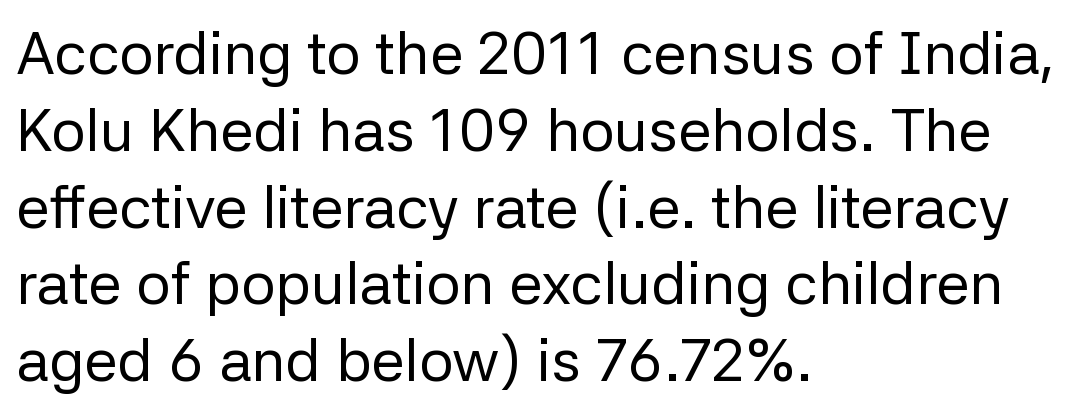
The image shows 60 px regular-weight sans-serif type, upright; set left-aligned, normal line spacing (1.28x), normal letter spacing, not underlined; low stroke contrast and a medium x-height.
